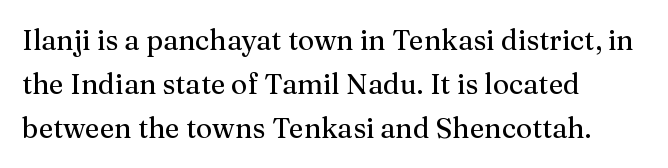
Here the glyphs are tracked normally, forming tight word shapes. The space directly below the letters is spotless. Does the leading feel generous? No, just average. Note the varied advance widths — an 'i' is clearly narrower than an 'm'. You can tell it's not italic because the verticals are truly vertical.
